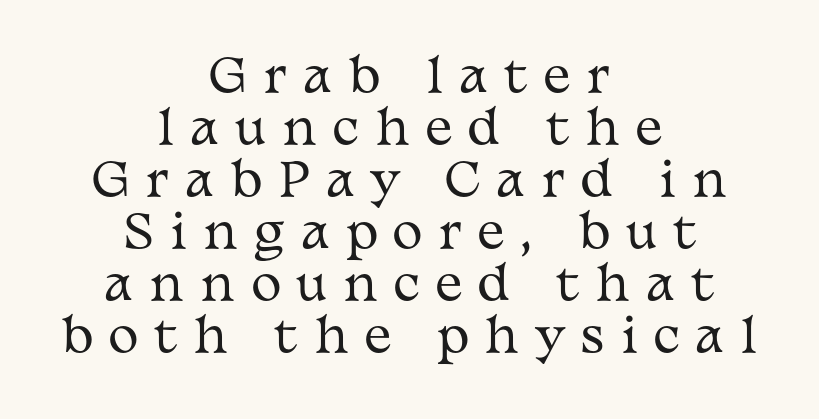
Each letter keeps its own natural width here, so spacing adapts to shape. If you measured baseline to baseline, you'd find a short distance. Check under the words: just untouched page. This sample is center-justified, so both line endings float freely. The type is letterspaced generously, with wide tracking. A quiet, ordinary-to-light weight characterises the typeface.
